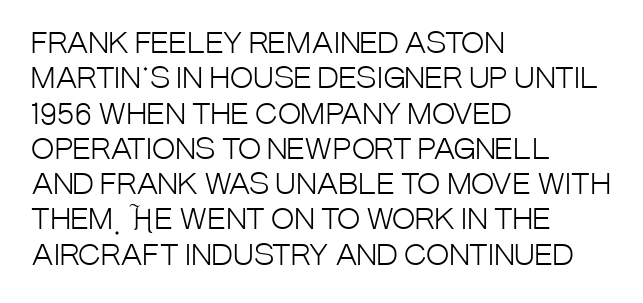
{"serif": "no", "italic": "no", "bold": "no", "weight": "light", "width": "condensed", "stroke_contrast": "low", "x_height": "large", "monospaced": "no", "underline": "no", "align": "left", "line_spacing": "normal", "line_spacing_ratio": 1.26, "letter_spacing": "normal", "letter_spacing_em": 0.0, "glyph_px": 28}
